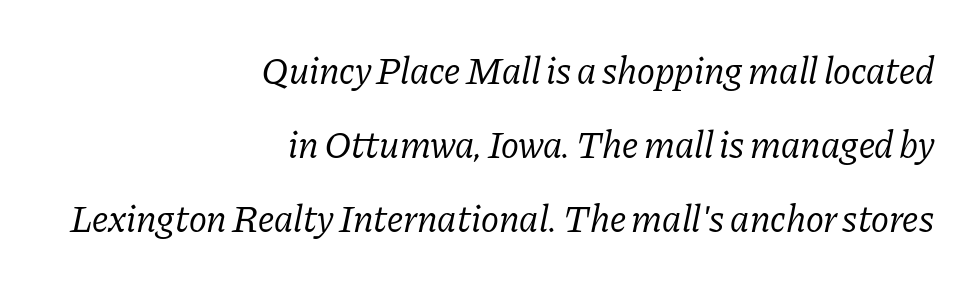
{"serif": "yes", "italic": "yes", "lean": "right", "slant_degrees": 11, "bold": "no", "weight": "regular", "width": "normal", "stroke_contrast": "low", "x_height": "medium", "monospaced": "no", "underline": "no", "align": "right", "line_spacing": "loose", "line_spacing_ratio": 1.95, "letter_spacing": "normal", "letter_spacing_em": 0.0, "glyph_px": 38}
